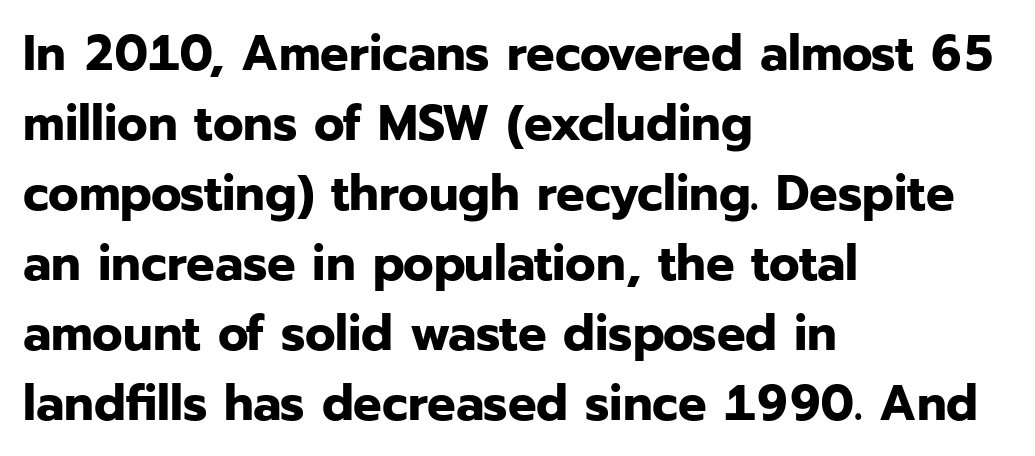
The passage shown is typed in a proportional face where columns would drift. The rendering uses a moderate line-height, typical for paragraphs. Stroke thickness is high; the sample reads as a true bold. Upright lettering throughout. The letters carry no serifs — their stems end cleanly without finishing strokes. Teacher's note: observe the even left margin — that is flush-left alignment.
